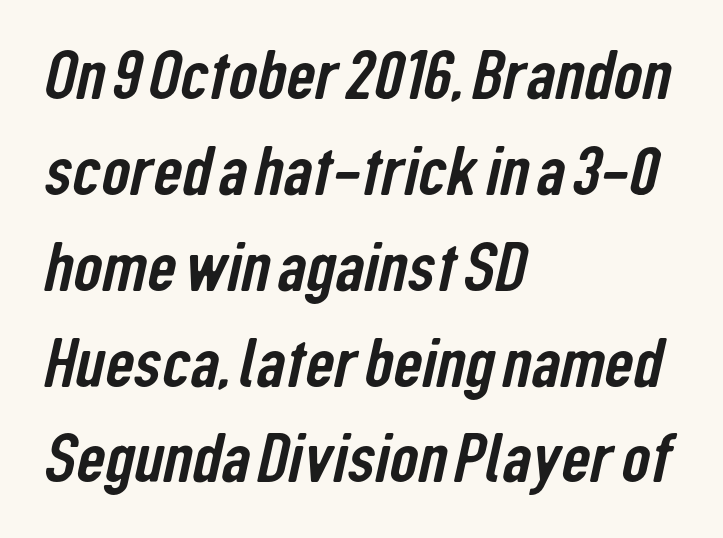
The image shows 71 px condensed sans-serif type; set left-aligned, normal line spacing (1.35x), normal letter spacing, not underlined; low stroke contrast and a medium x-height.
